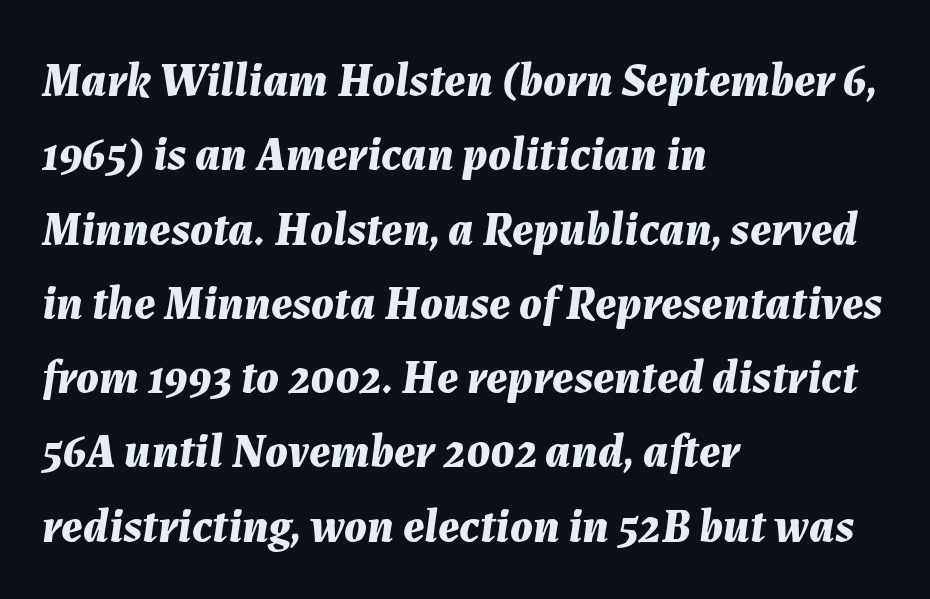
Q: Is the text bold? A: Yes.
Q: Is the text italic (slanted)? A: Yes, it leans right by about 7 degrees.
Q: Is the text underlined? A: No.
Q: How is the paragraph aligned? A: Left-aligned.
Q: Is the spacing between letters normal or unusually wide? A: Normal.
Q: Is the spacing between lines tight, normal or loose? A: Normal.
Q: Width (condensed, normal, or wide)? A: Normal.
Q: Stroke contrast? A: Medium.
Q: x-height? A: Medium.
Q: Monospaced? A: No.
